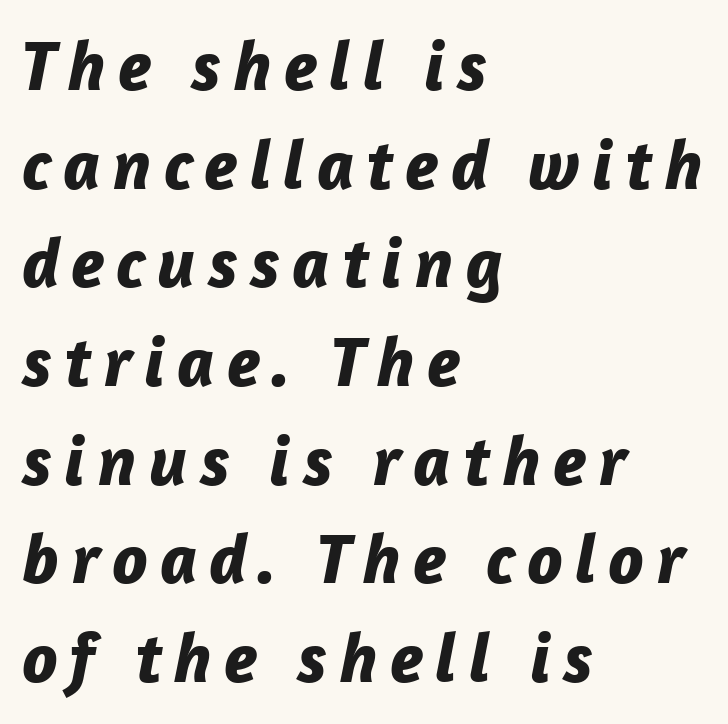
{"italic": "yes", "lean": "right", "slant_degrees": 12, "bold": "yes", "weight": "bold", "width": "normal", "stroke_contrast": "low", "x_height": "medium", "monospaced": "no", "underline": "no", "align": "left", "line_spacing": "normal", "line_spacing_ratio": 1.39, "glyph_px": 71}
